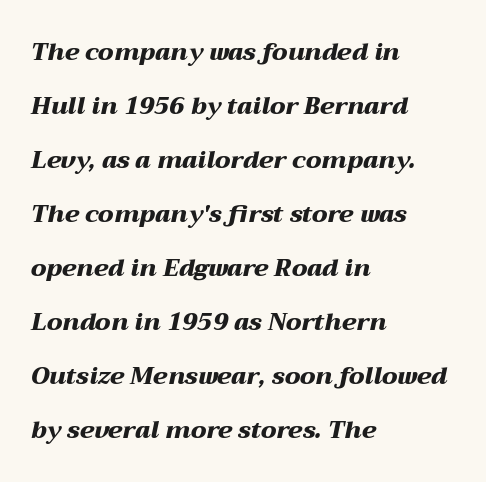
Vertically, the passage feels expansive, rows floating well apart. Just letters on the line, the space beneath them empty. The passage shown has conventional tracking throughout. Each line starts at the same left margin while the right side varies.
